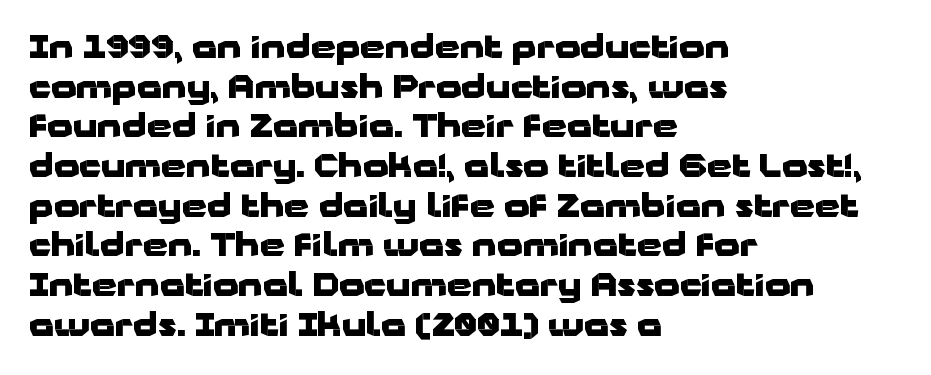
The letterforms sit shoulder to shoulder at normal distance. A sans-serif font was chosen for this passage. Character widths vary here, with narrow letters taking less room than wide ones. A clean baseline with only descenders dipping below it. Rendered with straight, roman letterforms.
